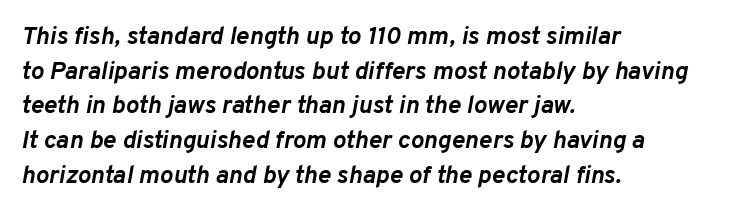
{"italic": "yes", "lean": "right", "slant_degrees": 10, "bold": "yes", "underline": "no", "align": "left", "line_spacing": "normal", "line_spacing_ratio": 1.39, "letter_spacing": "normal", "letter_spacing_em": 0.0, "glyph_px": 25}
